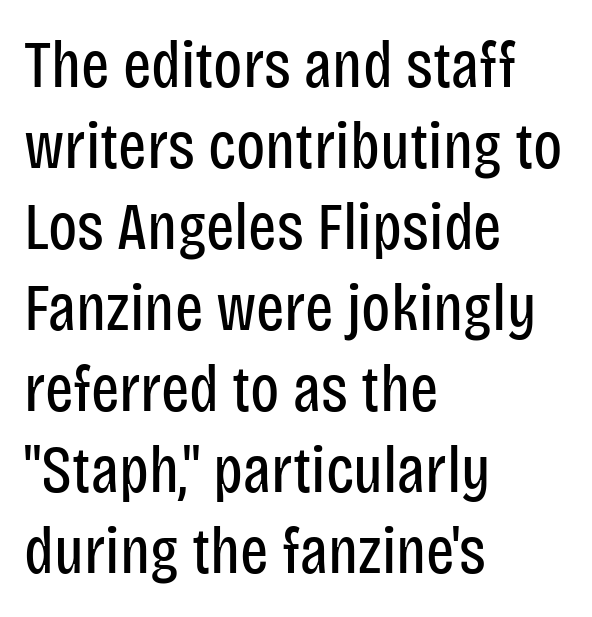
Posture: vertical. Underline: absent. The rag falls on the right side of this text block. No extra tracking has been applied to these lines. Do the characters align in a grid? No, the font is proportional.
